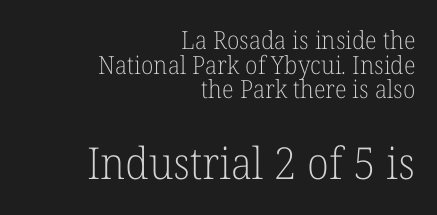
Q: Is the text bold? A: No.
Q: Is the text italic (slanted)? A: No, it is upright.
Q: Is the typeface a serif or a sans-serif typeface? A: Serif.
Q: Is the text underlined? A: No.
Q: How is the paragraph aligned? A: Right-aligned.
Q: Is the spacing between letters normal or unusually wide? A: Normal.
Q: Is the spacing between lines tight, normal or loose? A: Tight.
Q: Which block of text is set in a larger size, the first (top) or the second (bottom)? A: The second (bottom) one.
Q: Width (condensed, normal, or wide)? A: Normal.
Q: Stroke contrast? A: Low.
Q: x-height? A: Medium.
Q: Monospaced? A: No.
